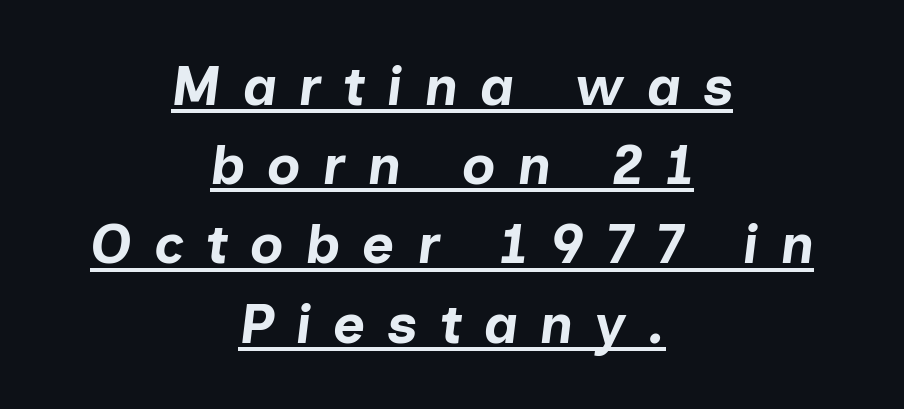
Q: Is the text bold? A: Yes.
Q: Is the text italic (slanted)? A: Yes, it leans right by about 7 degrees.
Q: Is the text underlined? A: Yes.
Q: How is the paragraph aligned? A: Centered.
Q: Is the spacing between letters normal or unusually wide? A: Unusually wide.
Q: Is the spacing between lines tight, normal or loose? A: Normal.
Q: Width (condensed, normal, or wide)? A: Normal.
Q: Stroke contrast? A: Low.
Q: x-height? A: Medium.
Q: Monospaced? A: No.
